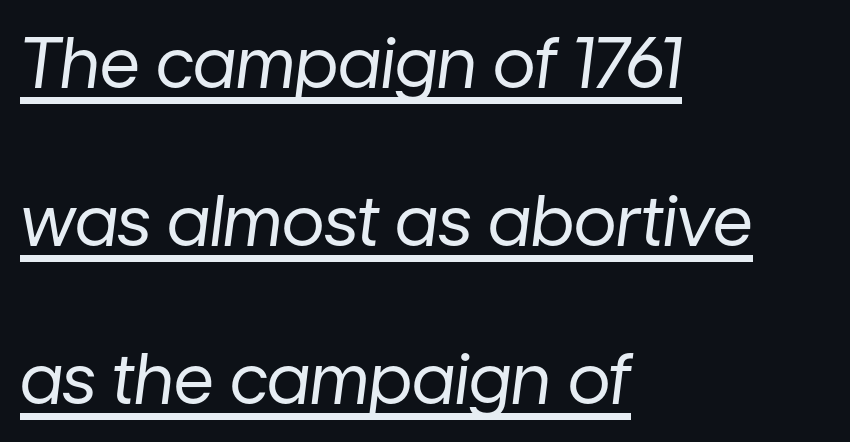
Q: Is the text bold? A: No.
Q: Is the text italic (slanted)? A: Yes, it leans right by about 7 degrees.
Q: Is the text underlined? A: Yes.
Q: How is the paragraph aligned? A: Left-aligned.
Q: Is the spacing between letters normal or unusually wide? A: Normal.
Q: Is the spacing between lines tight, normal or loose? A: Loose.
Q: Width (condensed, normal, or wide)? A: Normal.
Q: Stroke contrast? A: Low.
Q: x-height? A: Medium.
Q: Monospaced? A: No.
